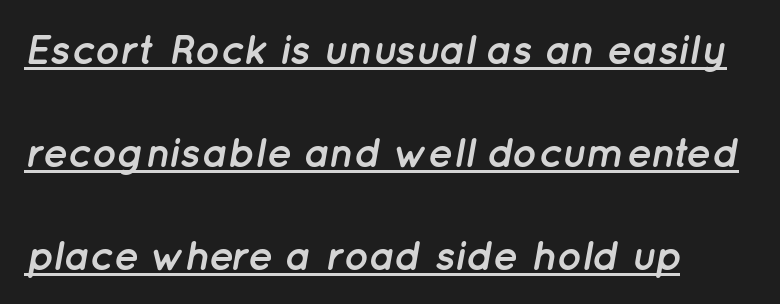
{"italic": "yes", "lean": "right", "slant_degrees": 12, "bold": "yes", "weight": "semibold", "width": "normal", "stroke_contrast": "low", "x_height": "medium", "monospaced": "no", "underline": "yes", "align": "left", "line_spacing": "loose", "line_spacing_ratio": 2.45, "letter_spacing": "normal", "letter_spacing_em": 0.0, "glyph_px": 42}
